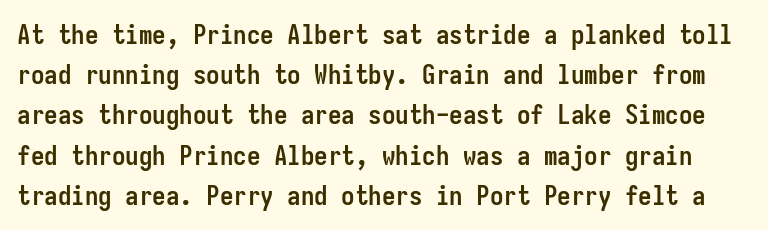
The strokes are fattened all the way to bold. A roman cut, with each character standing at attention. Only glyphs here, with clear space below each row. Regarding leading, the lines here are spaced in the standard way. The type is set solid horizontally, with unmodified tracking.
